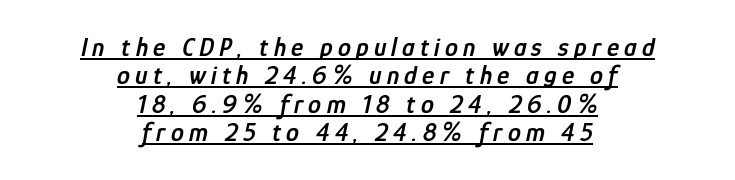
The image shows 26 px text type, italic (leaning right); set centered, tight line spacing (1.09x), unusually wide letter spacing (+0.2 em), underlined.
